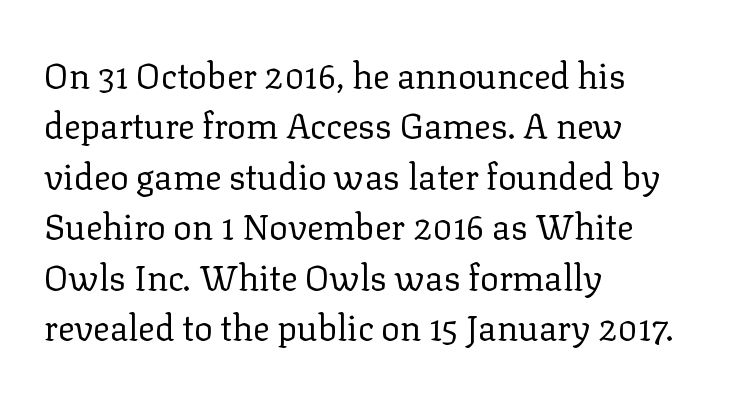
{"serif": "yes", "italic": "no", "bold": "no", "weight": "regular", "width": "normal", "stroke_contrast": "low", "x_height": "medium", "monospaced": "no", "underline": "no", "align": "left", "line_spacing": "normal", "line_spacing_ratio": 1.44, "letter_spacing": "normal", "letter_spacing_em": 0.0, "glyph_px": 35}
